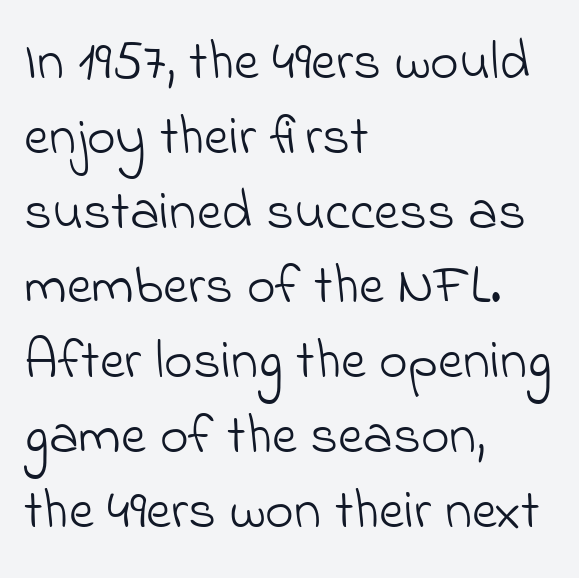
Q: Is the text bold? A: No.
Q: Is the typeface a serif or a sans-serif typeface? A: Sans-serif.
Q: Is the text underlined? A: No.
Q: How is the paragraph aligned? A: Left-aligned.
Q: Is the spacing between letters normal or unusually wide? A: Normal.
Q: Is the spacing between lines tight, normal or loose? A: Normal.
Q: Width (condensed, normal, or wide)? A: Normal.
Q: Stroke contrast? A: Low.
Q: x-height? A: Small.
Q: Monospaced? A: No.
